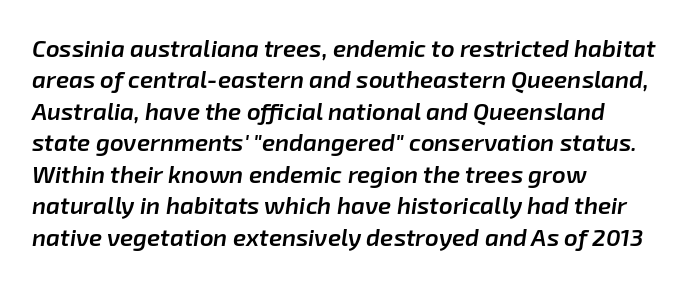
How heavy is the stroke? Medium-heavy — a semibold, shy of bold. What's the leading like? Ordinary, nothing unusual. The line texture is even and compact thanks to regular tracking. In CSS terms this would be text-align: left. Only glyphs here, with clear space below each row. The letters are slanted; this is an italic face.
